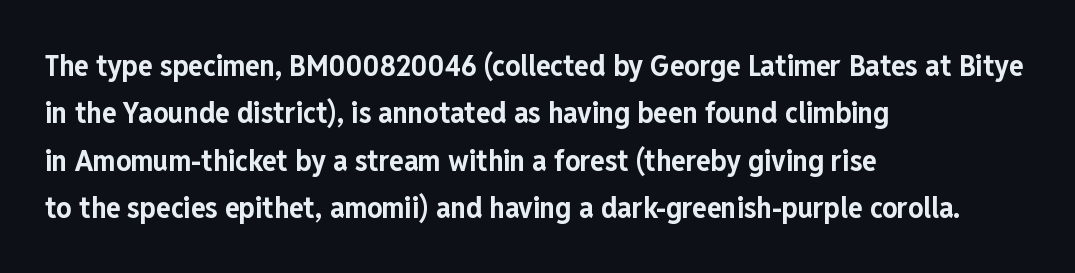
{"serif": "no", "italic": "no", "bold": "yes", "weight": "bold", "width": "condensed", "stroke_contrast": "low", "x_height": "medium", "monospaced": "no", "underline": "no", "align": "left", "line_spacing": "normal", "line_spacing_ratio": 1.58, "letter_spacing": "normal", "letter_spacing_em": 0.0, "glyph_px": 30}
